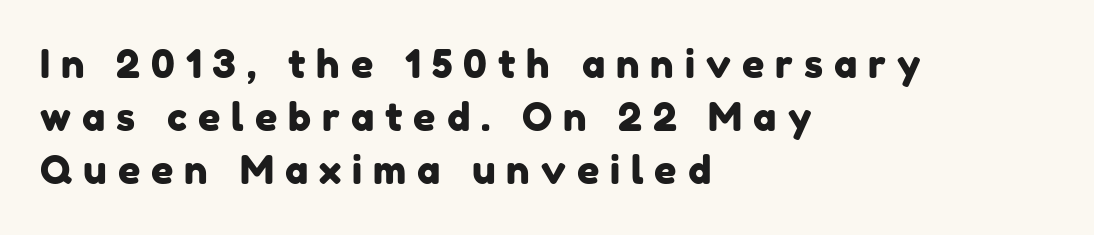
Is this a fixed-width face? No — the glyphs have proportional, varying widths. The rendering shows plain stroke endings on the letterforms — a sans-serif design. Check the space under the baseline: it is left empty. These lines sit exactly where default settings would place them. Horizontal alignment here is leftward, the default for most running prose. This sample uses expanded letter spacing, leaving extra air between glyphs.
